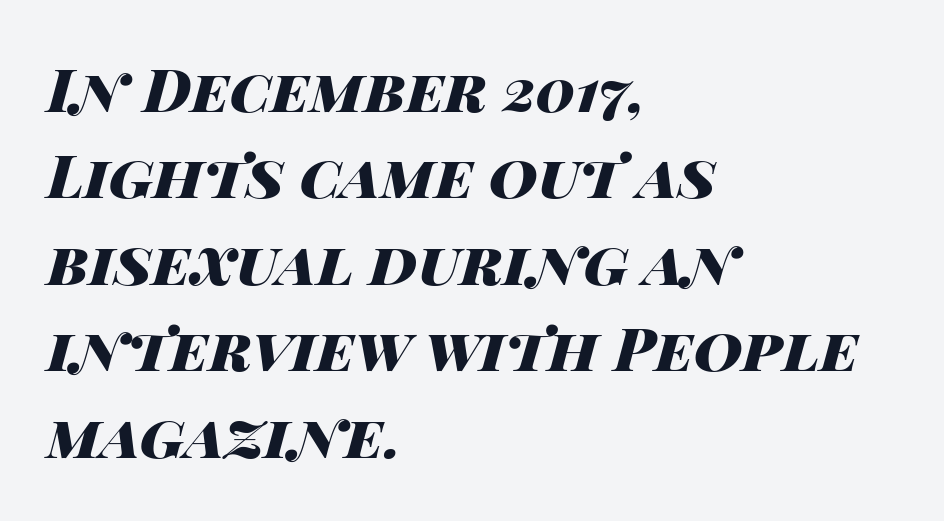
{"italic": "yes", "lean": "right", "slant_degrees": 14, "bold": "yes", "weight": "heavy", "width": "wide", "stroke_contrast": "high", "x_height": "large", "monospaced": "no", "underline": "no", "align": "left", "line_spacing": "normal", "line_spacing_ratio": 1.44, "letter_spacing": "normal", "letter_spacing_em": 0.0, "glyph_px": 60}
